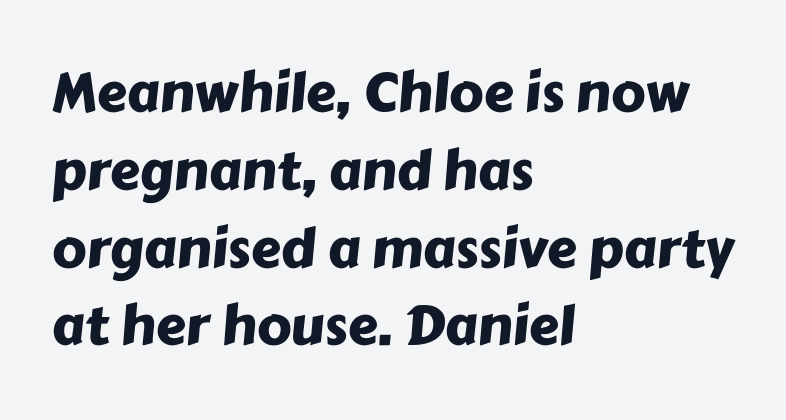
{"serif": "no", "width": "normal", "stroke_contrast": "low", "x_height": "medium", "monospaced": "no", "underline": "no", "align": "left", "line_spacing": "normal", "line_spacing_ratio": 1.44, "letter_spacing": "normal", "letter_spacing_em": 0.0, "glyph_px": 54}
